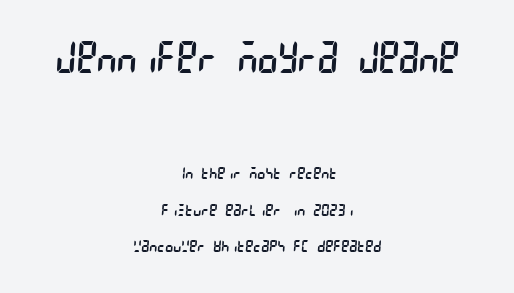
The image shows 43 px regular-weight, condensed sans-serif type; set centered, loose line spacing (2.17x), normal letter spacing, not underlined; the first (top) block is 2.53x larger; low stroke contrast and a large x-height.
